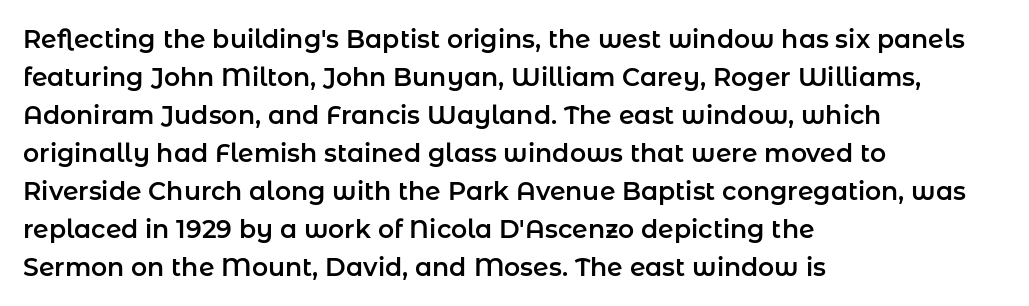
{"italic": "no", "underline": "no", "align": "left", "line_spacing": "normal", "line_spacing_ratio": 1.52, "letter_spacing": "normal", "letter_spacing_em": 0.0, "glyph_px": 25}
